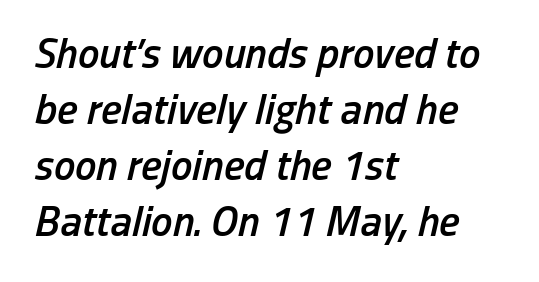
Q: Is the text bold? A: Semi-bold.
Q: Is the text italic (slanted)? A: Yes, it leans right by about 13 degrees.
Q: Is the text underlined? A: No.
Q: How is the paragraph aligned? A: Left-aligned.
Q: Is the spacing between letters normal or unusually wide? A: Normal.
Q: Is the spacing between lines tight, normal or loose? A: Normal.
Q: Width (condensed, normal, or wide)? A: Condensed.
Q: Stroke contrast? A: Low.
Q: x-height? A: Medium.
Q: Monospaced? A: No.
